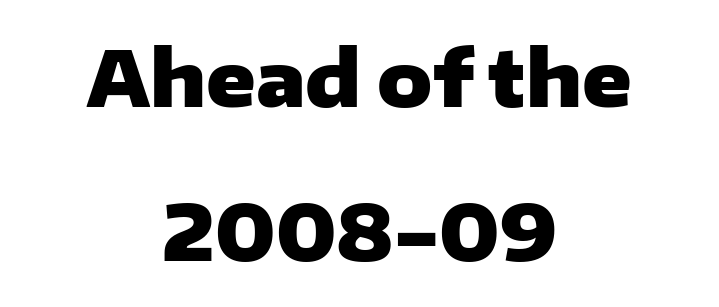
The image shows 76 px heavy, wide sans-serif type, upright; set centered, loose line spacing (2.03x), normal letter spacing, not underlined; low stroke contrast and a medium x-height.
